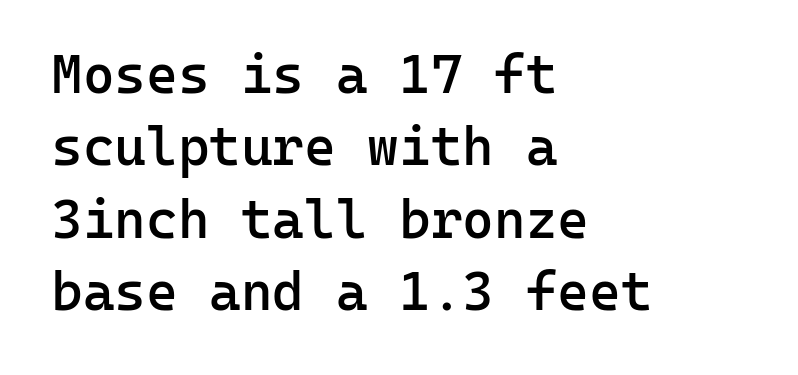
Q: Is the text bold? A: Semi-bold.
Q: Is the text italic (slanted)? A: No, it is upright.
Q: Is the typeface a serif or a sans-serif typeface? A: Sans-serif.
Q: Is the text underlined? A: No.
Q: How is the paragraph aligned? A: Left-aligned.
Q: Is the spacing between letters normal or unusually wide? A: Normal.
Q: Is the spacing between lines tight, normal or loose? A: Normal.
Q: Width (condensed, normal, or wide)? A: Normal.
Q: Stroke contrast? A: Low.
Q: x-height? A: Medium.
Q: Monospaced? A: Yes.
